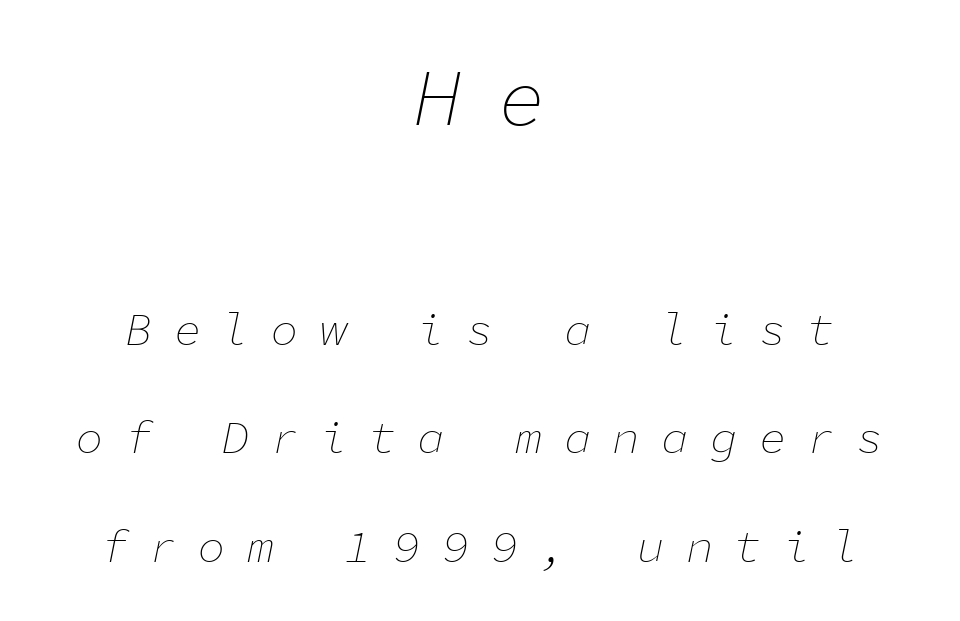
The image shows 80 px thin type, italic (leaning right), monospaced; set centered, loose line spacing (2.36x), unusually wide letter spacing (+0.46 em), not underlined; the first (top) block is 1.74x larger; low stroke contrast and a medium x-height.
